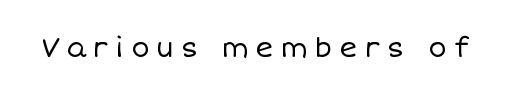
{"italic": "no", "bold": "no", "underline": "no", "letter_spacing": "wide", "letter_spacing_em": 0.26, "glyph_px": 27}
